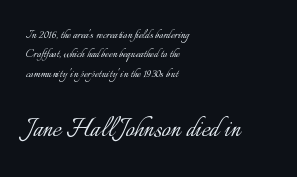
{"bold": "no", "weight": "light", "width": "normal", "stroke_contrast": "low", "x_height": "small", "monospaced": "no", "underline": "no", "align": "left", "line_spacing": "normal", "line_spacing_ratio": 1.38, "letter_spacing": "normal", "letter_spacing_em": 0.0, "larger_block": "second", "size_ratio": 2.29, "glyph_px": 32}
